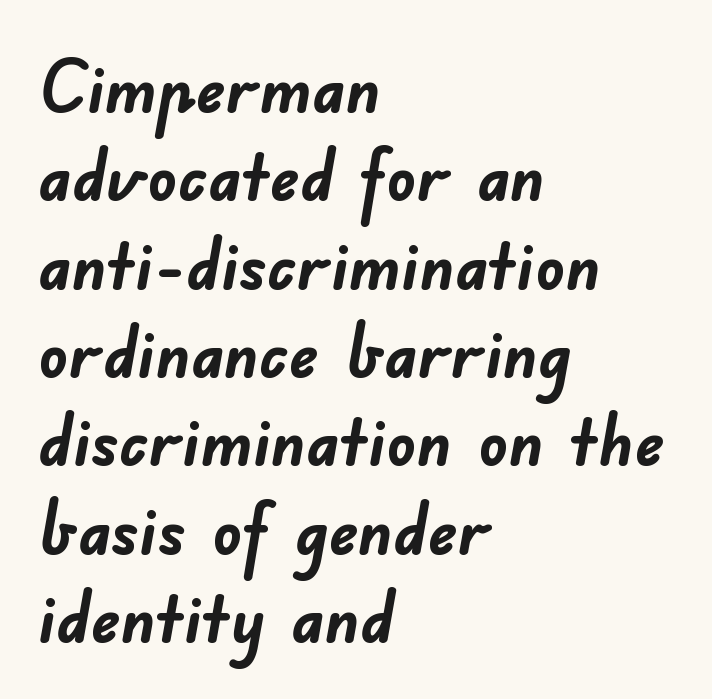
{"serif": "no", "bold": "yes", "weight": "semibold", "width": "normal", "stroke_contrast": "low", "x_height": "small", "monospaced": "no", "underline": "no", "align": "left", "line_spacing_ratio": 1.21, "letter_spacing": "normal", "letter_spacing_em": 0.0, "glyph_px": 73}
